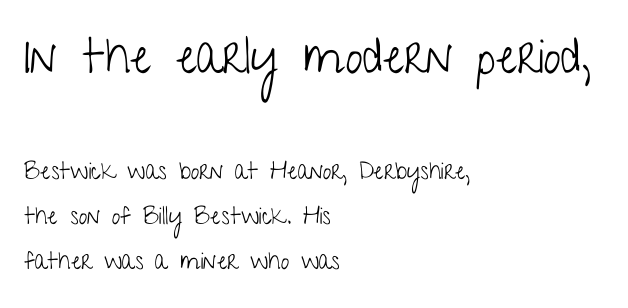
{"serif": "no", "italic": "no", "bold": "no", "weight": "light", "width": "condensed", "stroke_contrast": "low", "x_height": "medium", "monospaced": "no", "underline": "no", "align": "left", "line_spacing_ratio": 1.87, "letter_spacing": "normal", "letter_spacing_em": 0.0, "larger_block": "first", "size_ratio": 2.04, "glyph_px": 49}
